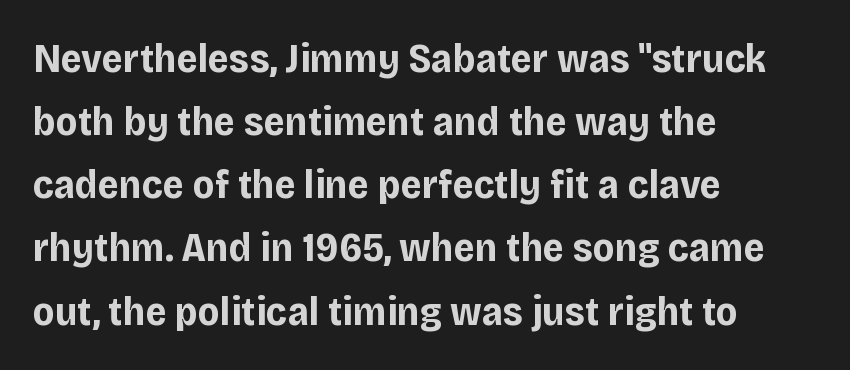
{"serif": "no", "italic": "no", "bold": "yes", "weight": "bold", "width": "normal", "stroke_contrast": "low", "x_height": "large", "monospaced": "no", "underline": "no", "align": "left", "line_spacing": "normal", "line_spacing_ratio": 1.54, "letter_spacing": "normal", "letter_spacing_em": 0.0, "glyph_px": 41}
